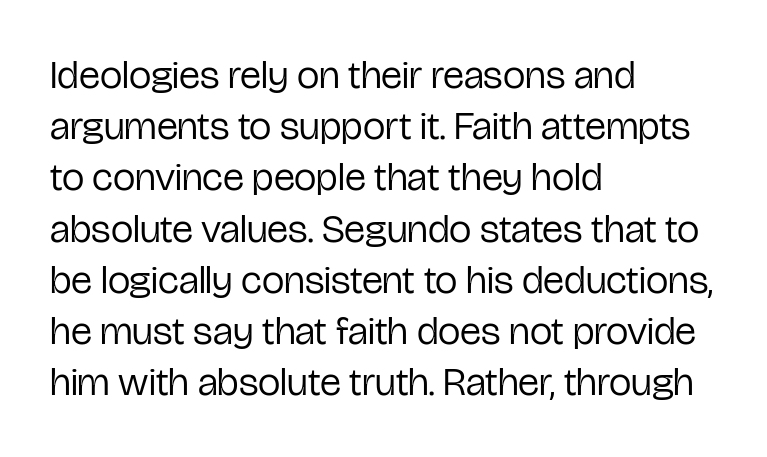
The image shows 40 px regular-weight, condensed sans-serif type, upright; set left-aligned, normal line spacing (1.28x), normal letter spacing, not underlined; low stroke contrast and a medium x-height.
